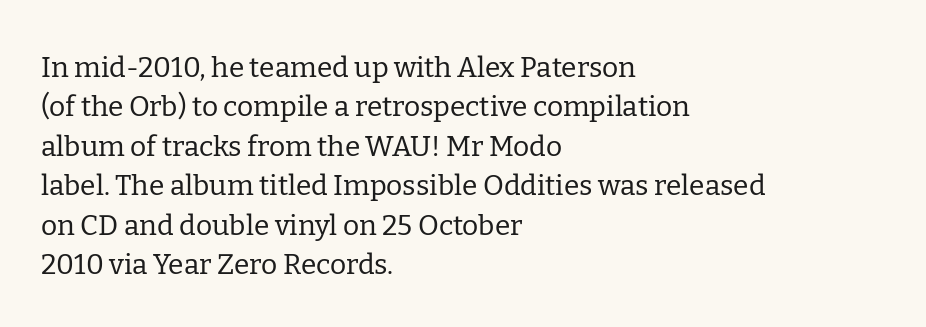
{"serif": "yes", "italic": "no", "bold": "no", "weight": "regular", "width": "normal", "stroke_contrast": "low", "x_height": "medium", "monospaced": "no", "underline": "no", "align": "left", "line_spacing": "normal", "line_spacing_ratio": 1.41, "letter_spacing": "normal", "letter_spacing_em": 0.0, "glyph_px": 28}
